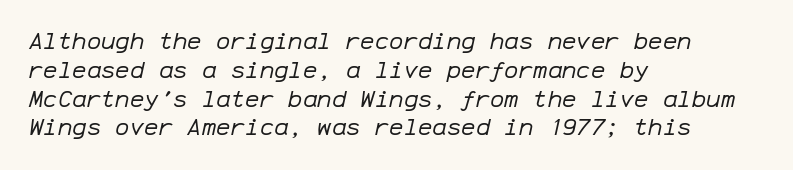
Observe the ordinary spacing: letters are neighbours, not strangers. The lines are quadded left. Does the lettering tilt? It does — this is italic. Stems here are at most as thick as an everyday book face. The glyphs are unaccompanied by any horizontal stroke below them.
